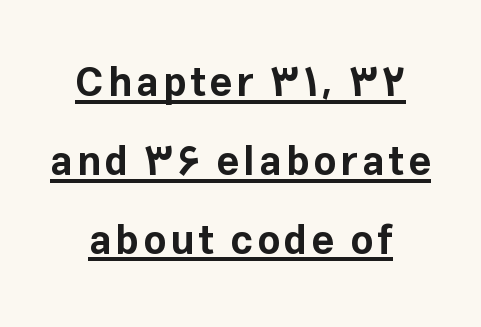
Q: Is the text bold? A: Yes.
Q: Is the text italic (slanted)? A: No, it is upright.
Q: Is the typeface a serif or a sans-serif typeface? A: Sans-serif.
Q: Is the text underlined? A: Yes.
Q: How is the paragraph aligned? A: Centered.
Q: Is the spacing between lines tight, normal or loose? A: Loose.
Q: Width (condensed, normal, or wide)? A: Normal.
Q: Stroke contrast? A: Low.
Q: x-height? A: Medium.
Q: Monospaced? A: No.
